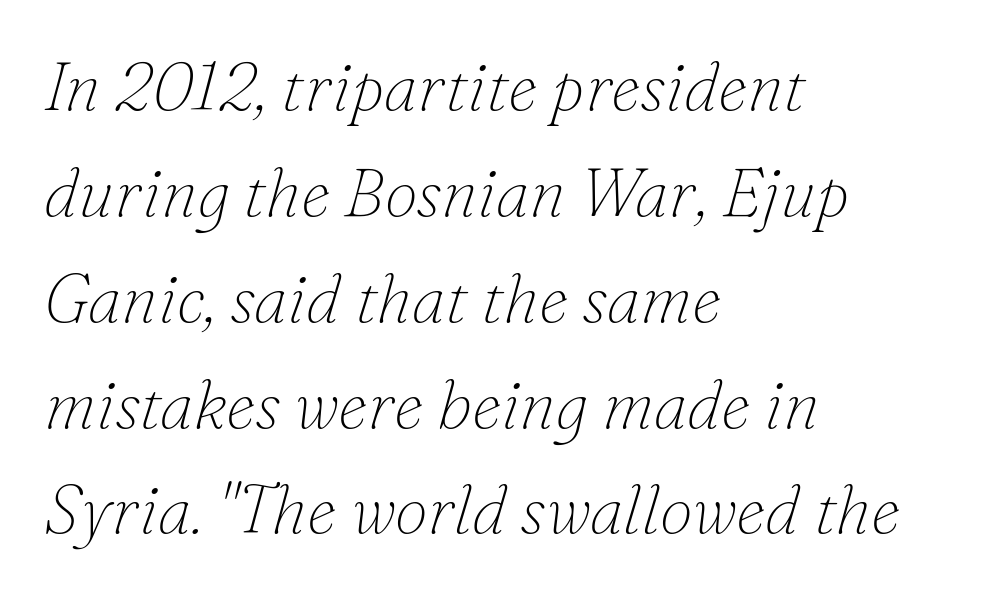
The type family on display is of the serif kind. Notice how the passage keeps a crisp vertical edge on the left only. Is the stroke heavy? The answer is a plain regular-or-lighter. Notice how descenders clear the ascenders below comfortably — that's standard leading. Words appear dense and cohesive because spacing is normal.
